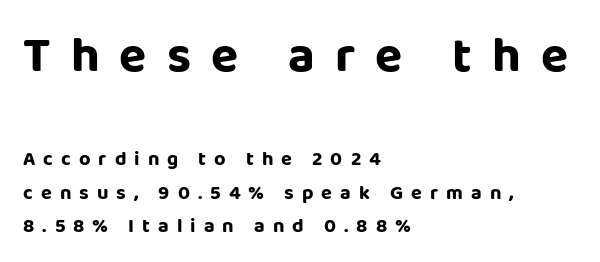
The image shows 50 px sans-serif type, upright; set left-aligned, normal line spacing (1.67x), unusually wide letter spacing (+0.4 em), not underlined; the first (top) block is 2.5x larger; low stroke contrast and a large x-height.
